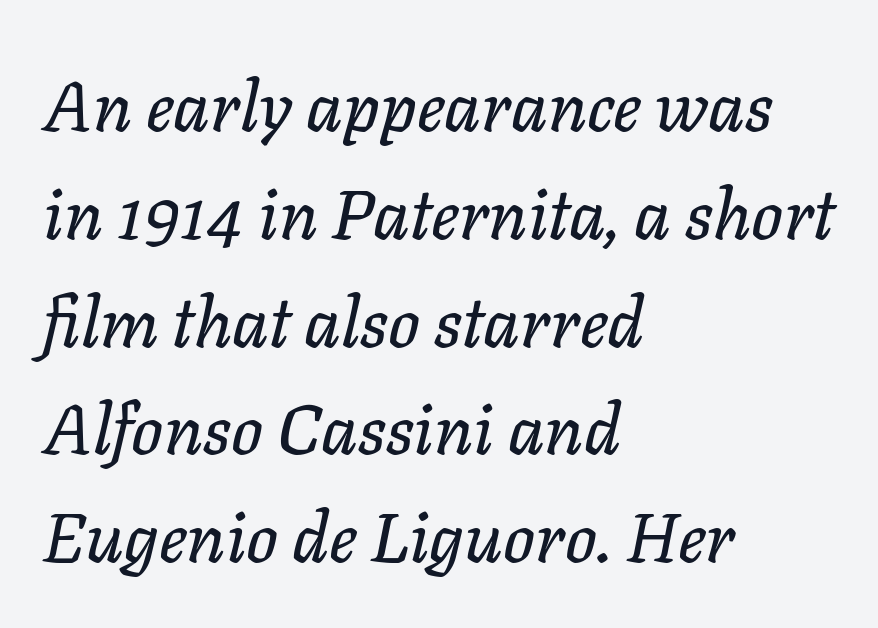
The image shows 70 px text type, italic (leaning right); set left-aligned, normal line spacing (1.54x), normal letter spacing, not underlined; low stroke contrast and a medium x-height.
